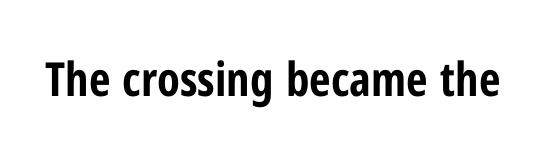
{"serif": "no", "italic": "no", "bold": "yes", "weight": "bold", "width": "condensed", "stroke_contrast": "low", "x_height": "medium", "monospaced": "no", "underline": "no", "letter_spacing": "normal", "letter_spacing_em": 0.0, "glyph_px": 47}
